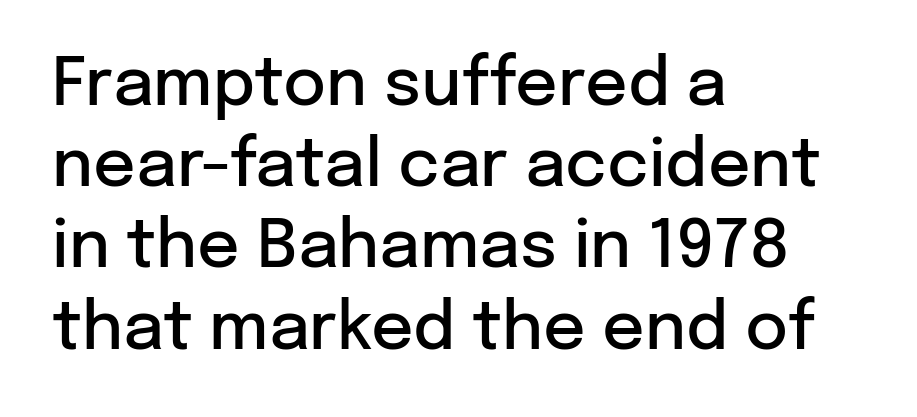
The image shows 66 px semibold sans-serif type, upright; set left-aligned, line spacing 1.23x, normal letter spacing, not underlined; low stroke contrast and a medium x-height.
